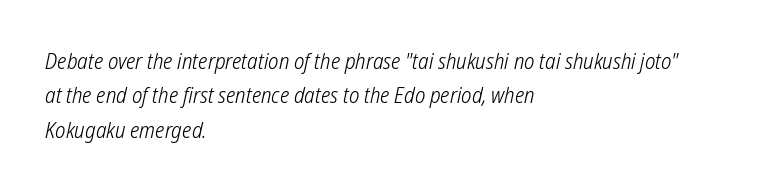
{"bold": "no", "underline": "no", "align": "left", "line_spacing": "normal", "line_spacing_ratio": 1.56, "letter_spacing": "normal", "letter_spacing_em": 0.0, "glyph_px": 22}
